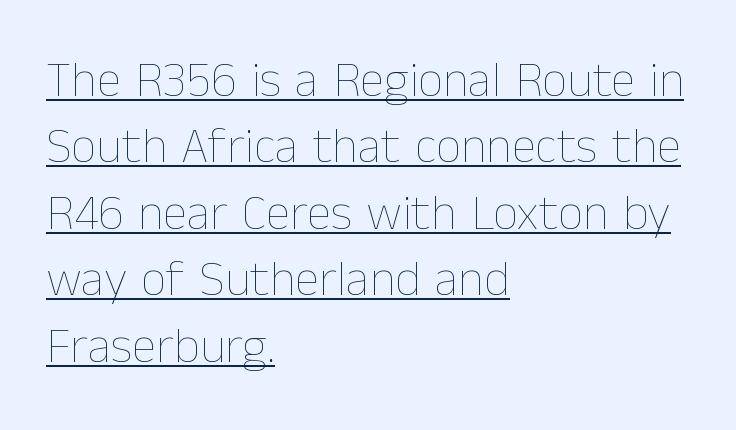
The letters sit at their default tracking, neither squeezed nor spread. Underlined type. Each stroke keeps to a modest, everyday thickness or less. These lines stack with their left ends in a neat column. One glance says typical: line gaps are just what's usual.
